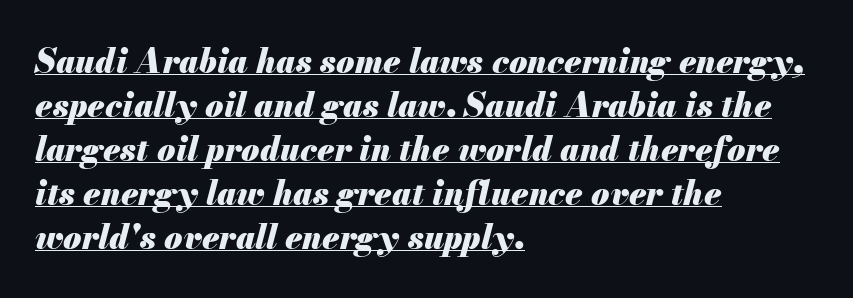
The image shows 33 px heavy type, italic (leaning right); set left-aligned, normal line spacing (1.33x), normal letter spacing, underlined; medium stroke contrast and a small x-height.
